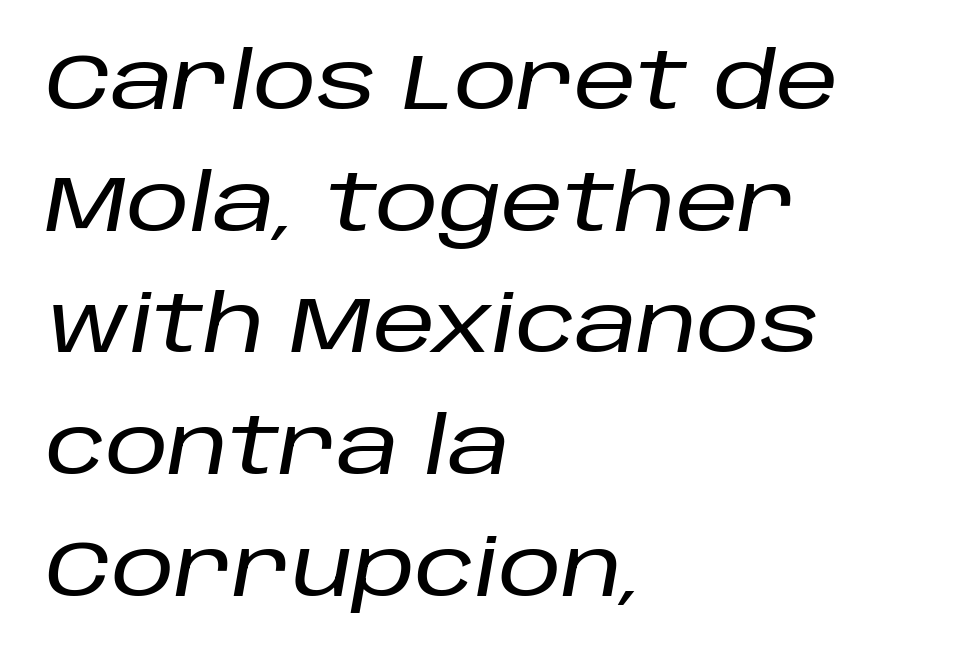
{"italic": "yes", "lean": "right", "slant_degrees": 10, "width": "normal", "stroke_contrast": "low", "x_height": "large", "monospaced": "no", "underline": "no", "align": "left", "line_spacing": "normal", "line_spacing_ratio": 1.54, "letter_spacing": "normal", "letter_spacing_em": 0.0, "glyph_px": 79}
